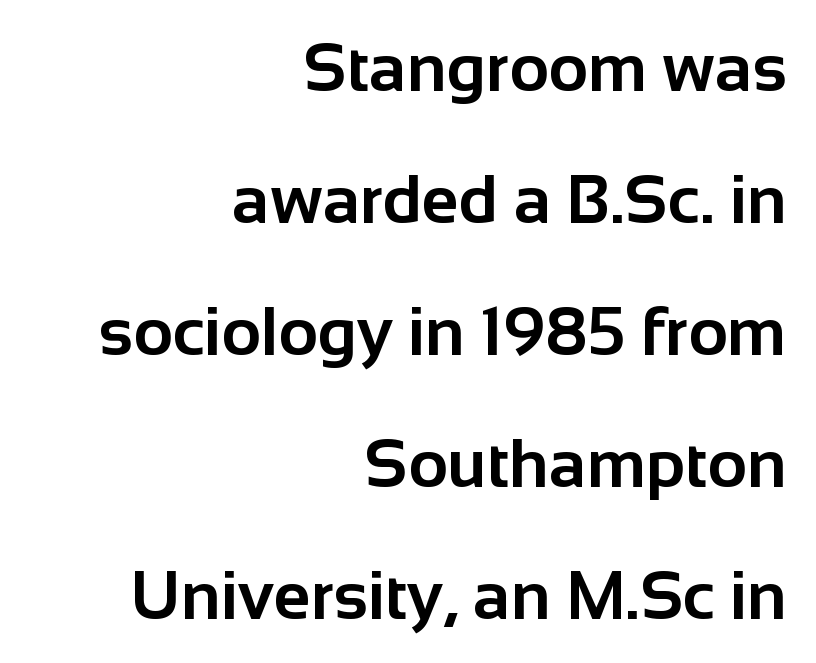
The image shows 68 px bold sans-serif type, upright; set right-aligned, loose line spacing (1.94x), normal letter spacing, not underlined; low stroke contrast and a medium x-height.
